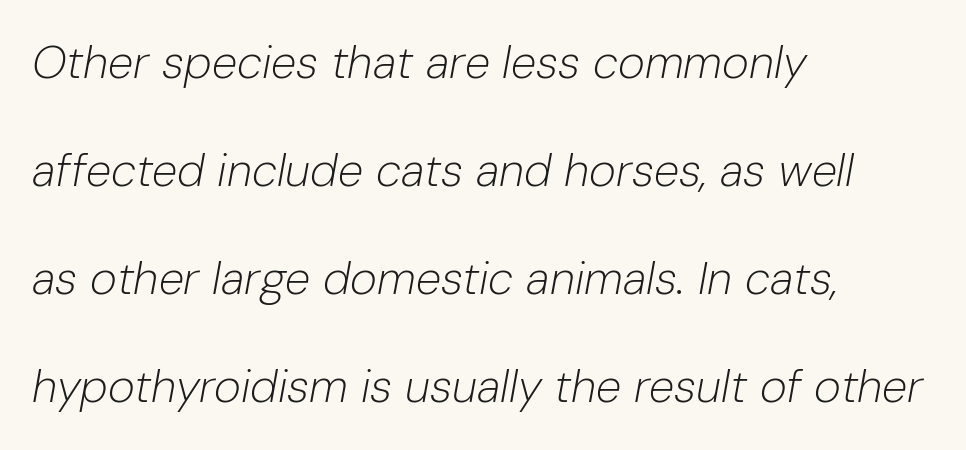
The image shows 46 px light type, italic (leaning right); set left-aligned, loose line spacing (2.35x), normal letter spacing, not underlined; low stroke contrast and a medium x-height.
